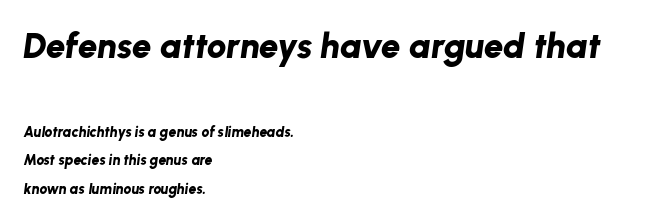
{"italic": "yes", "lean": "right", "slant_degrees": 8, "bold": "yes", "weight": "bold", "width": "normal", "stroke_contrast": "low", "x_height": "medium", "monospaced": "no", "underline": "no", "align": "left", "line_spacing": "loose", "line_spacing_ratio": 2.03, "letter_spacing": "normal", "letter_spacing_em": 0.0, "larger_block": "first", "size_ratio": 2.5, "glyph_px": 35}
